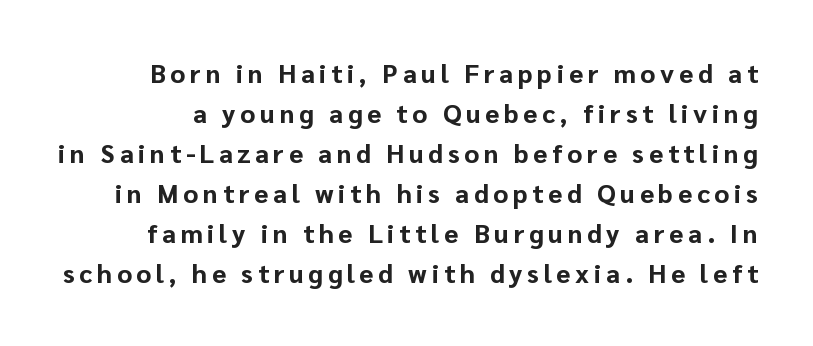
The image shows 26 px bold type, upright; set normal line spacing (1.54x), not underlined.
